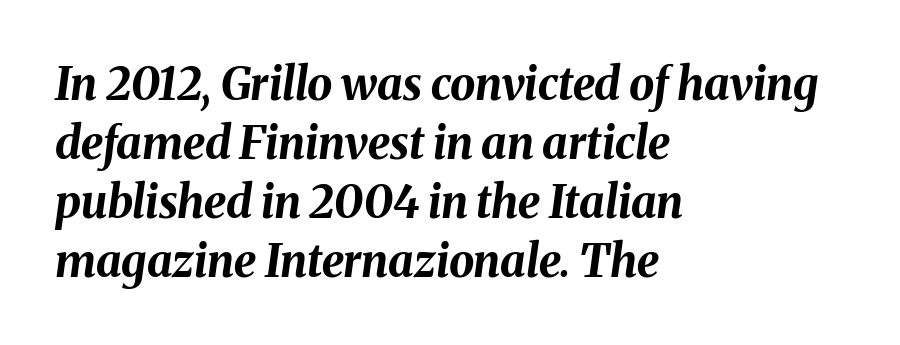
Q: Is the text bold? A: Yes.
Q: Is the text italic (slanted)? A: Yes, it leans right by about 8 degrees.
Q: Is the text underlined? A: No.
Q: How is the paragraph aligned? A: Left-aligned.
Q: Is the spacing between letters normal or unusually wide? A: Normal.
Q: Is the spacing between lines tight, normal or loose? A: Normal.
Q: Width (condensed, normal, or wide)? A: Normal.
Q: Stroke contrast? A: Medium.
Q: x-height? A: Medium.
Q: Monospaced? A: No.
